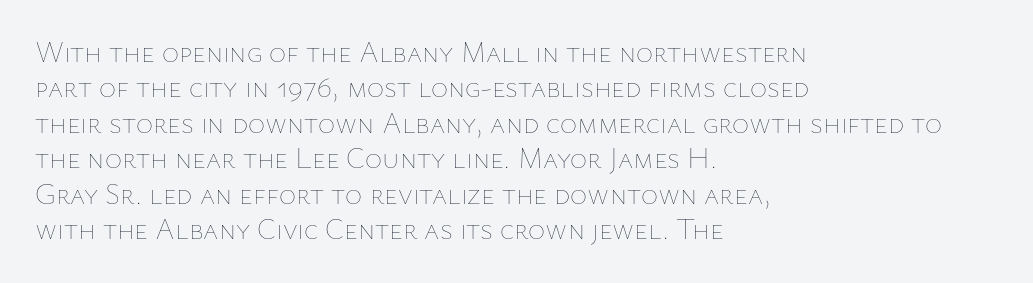
{"italic": "no", "bold": "no", "weight": "thin", "width": "normal", "stroke_contrast": "low", "x_height": "medium", "monospaced": "no", "underline": "no", "align": "left", "line_spacing_ratio": 1.22, "letter_spacing": "normal", "letter_spacing_em": 0.0, "glyph_px": 29}
